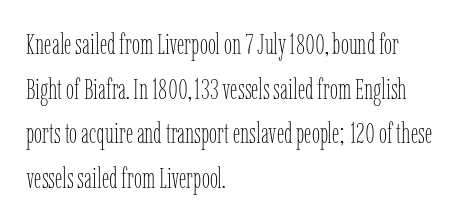
It's the straight-up-and-down kind of type. The rendering uses natural spacing where letterforms have individual widths. Ink coverage per letter is moderate at most. The space beneath each line is pristine and unruled. Each word holds together tightly as a unit, with standard inter-letter gaps. Summary of vertical rhythm: regular, with standard interline spacing.
